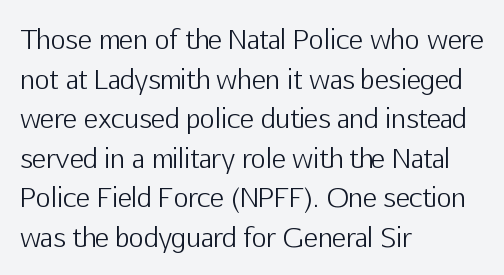
{"italic": "no", "bold": "no", "underline": "no", "align": "left", "line_spacing": "normal", "line_spacing_ratio": 1.52, "letter_spacing": "normal", "letter_spacing_em": 0.0, "glyph_px": 26}
